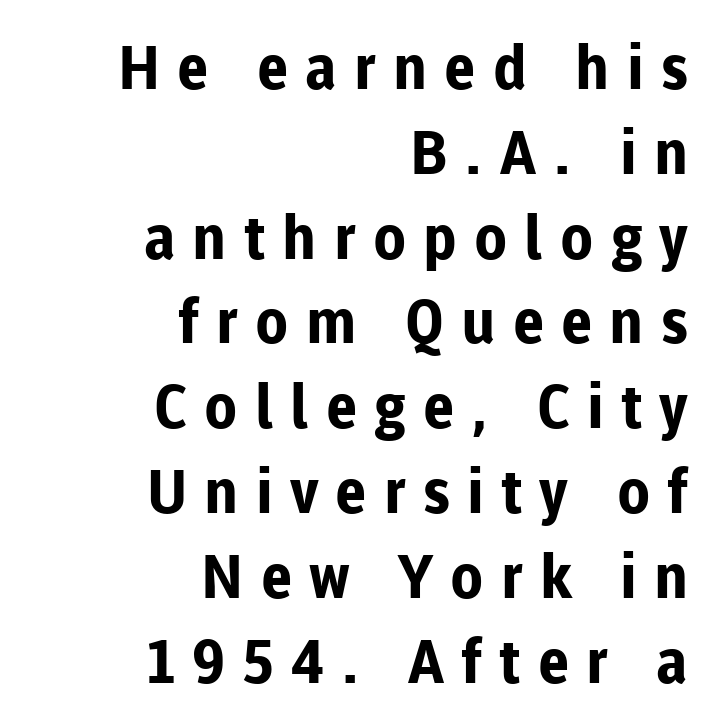
{"serif": "no", "italic": "no", "bold": "yes", "weight": "bold", "width": "normal", "stroke_contrast": "low", "x_height": "medium", "monospaced": "no", "underline": "no", "align": "right", "line_spacing": "normal", "line_spacing_ratio": 1.39, "letter_spacing": "wide", "letter_spacing_em": 0.28, "glyph_px": 61}
